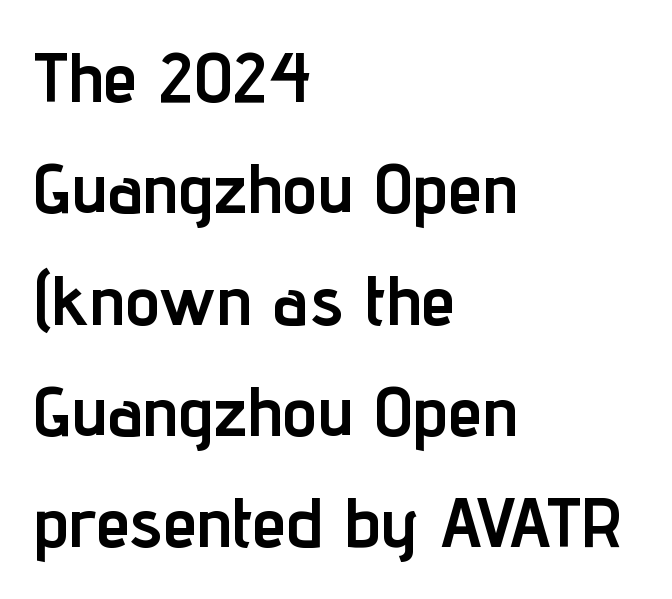
The image shows 70 px semibold, condensed sans-serif type, upright; set left-aligned, normal line spacing (1.59x), normal letter spacing, not underlined; low stroke contrast and a medium x-height.
